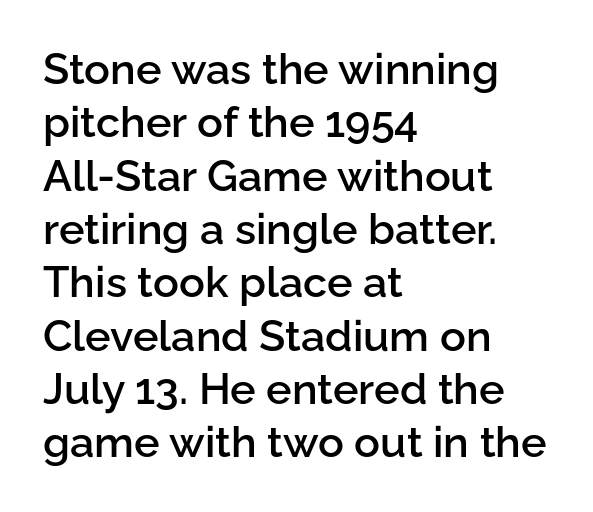
{"serif": "no", "italic": "no", "bold": "semi", "weight": "semibold", "width": "normal", "stroke_contrast": "low", "x_height": "medium", "monospaced": "no", "underline": "no", "align": "left", "line_spacing_ratio": 1.24, "letter_spacing": "normal", "letter_spacing_em": 0.0, "glyph_px": 43}
